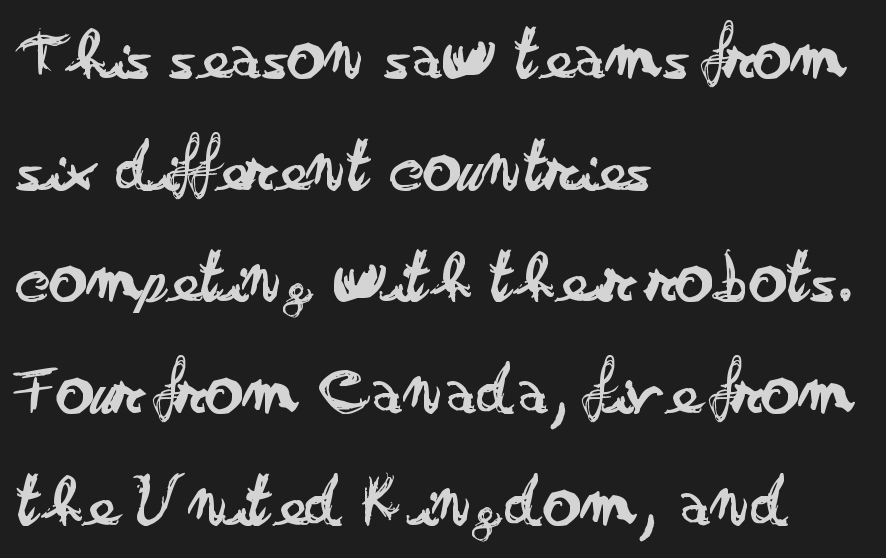
{"serif": "no", "italic": "no", "bold": "no", "weight": "regular", "width": "wide", "stroke_contrast": "low", "x_height": "small", "monospaced": "no", "underline": "no", "align": "left", "line_spacing": "normal", "line_spacing_ratio": 1.49, "letter_spacing": "normal", "letter_spacing_em": 0.0, "glyph_px": 75}
